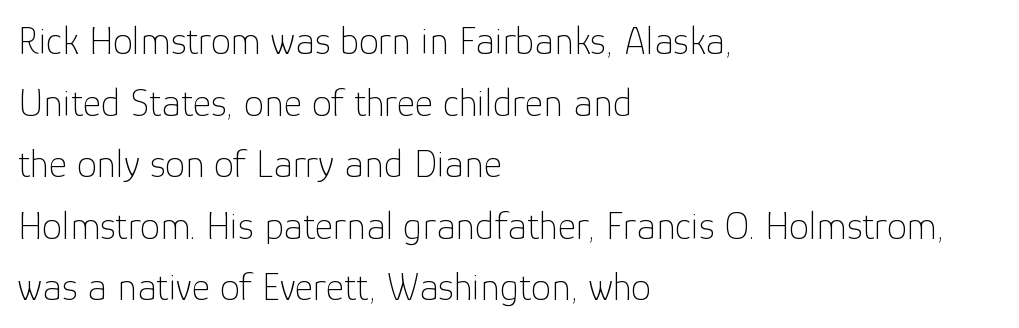
Q: Is the text bold? A: No.
Q: Is the text italic (slanted)? A: No, it is upright.
Q: Is the typeface a serif or a sans-serif typeface? A: Sans-serif.
Q: Is the text underlined? A: No.
Q: How is the paragraph aligned? A: Left-aligned.
Q: Is the spacing between letters normal or unusually wide? A: Normal.
Q: Is the spacing between lines tight, normal or loose? A: Normal.
Q: Width (condensed, normal, or wide)? A: Normal.
Q: Stroke contrast? A: Low.
Q: x-height? A: Medium.
Q: Monospaced? A: No.
